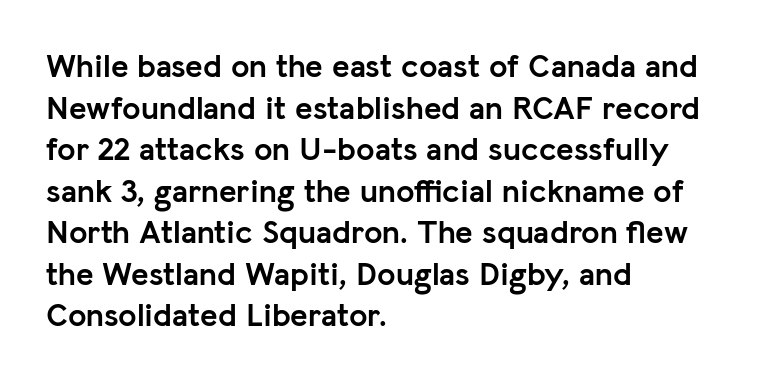
Q: Is the text bold? A: Yes.
Q: Is the text italic (slanted)? A: No, it is upright.
Q: Is the typeface a serif or a sans-serif typeface? A: Sans-serif.
Q: Is the text underlined? A: No.
Q: How is the paragraph aligned? A: Left-aligned.
Q: Is the spacing between letters normal or unusually wide? A: Normal.
Q: Is the spacing between lines tight, normal or loose? A: Normal.
Q: Width (condensed, normal, or wide)? A: Normal.
Q: Stroke contrast? A: Low.
Q: x-height? A: Medium.
Q: Monospaced? A: No.
